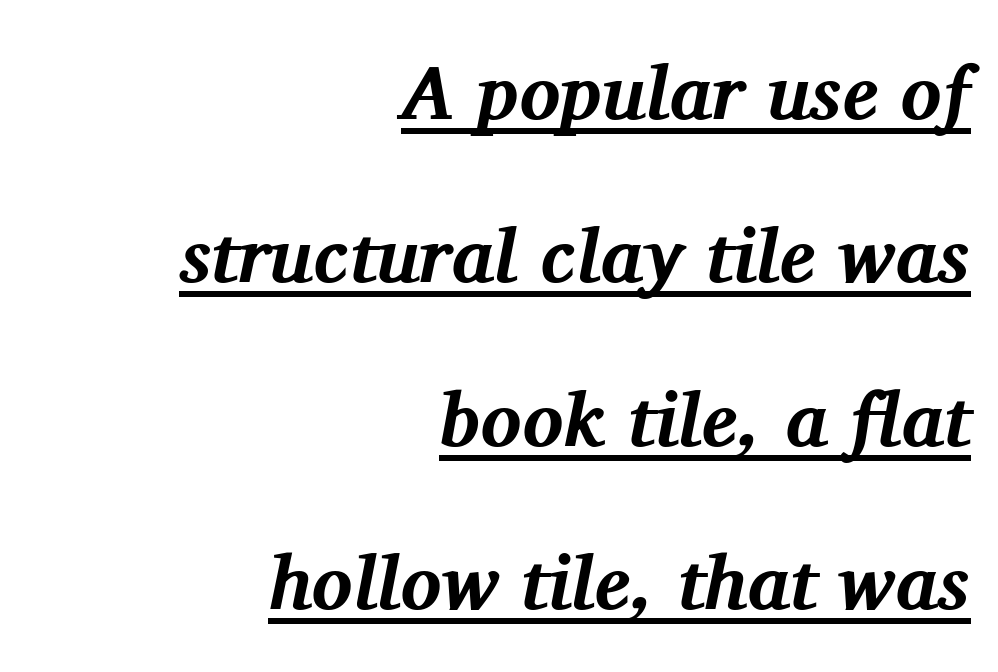
The image shows 76 px bold serif type, italic (leaning right); set right-aligned, loose line spacing (2.15x), normal letter spacing, underlined; medium stroke contrast and a medium x-height.
